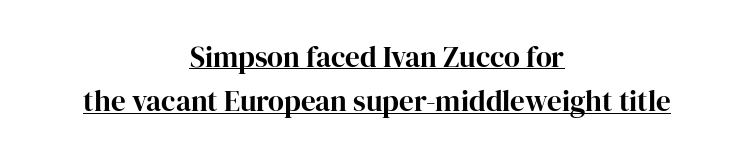
The face used here is seriffed, in the tradition of book romans. Tall strokes in this sample are plumb rather than angled. Leading: standard. What stands out about the letter spacing? Nothing — it is the standard amount. The lettering is marked with a stroke running underneath it. Does the weight exceed regular? Yes, all the way to bold.
